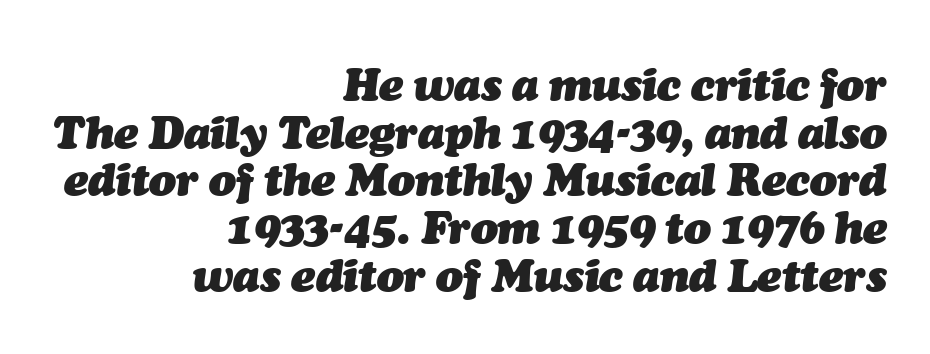
The zone under the glyphs is completely vacant. Compared with ordinary roman type, these characters are visibly tilted. Alignment: flush right. Heft: maximum for text — a bold. How are the letters spaced? Ordinarily, with no added tracking. A typesetter would call this proportional, since set widths differ per character.
